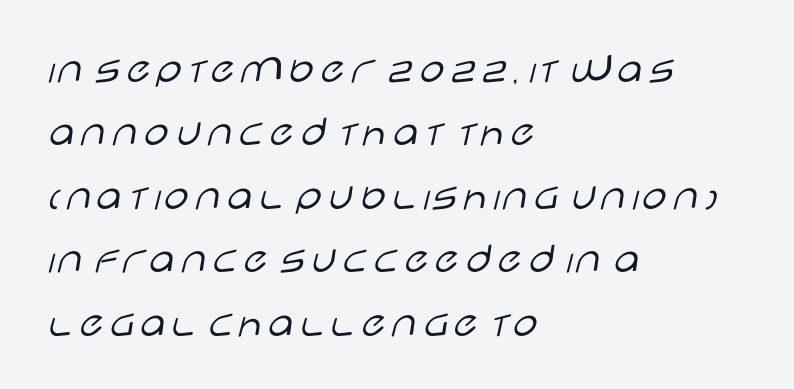
{"serif": "no", "bold": "no", "weight": "light", "width": "wide", "stroke_contrast": "low", "x_height": "large", "monospaced": "no", "underline": "no", "align": "left", "line_spacing": "normal", "line_spacing_ratio": 1.41, "letter_spacing": "normal", "letter_spacing_em": 0.0, "glyph_px": 45}
